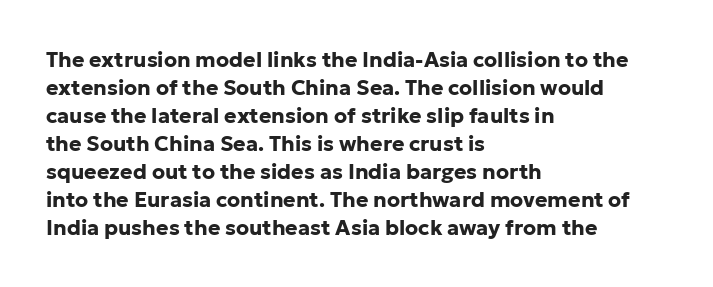
The image shows 21 px bold type, upright; set left-aligned, normal line spacing (1.33x), normal letter spacing, not underlined.
